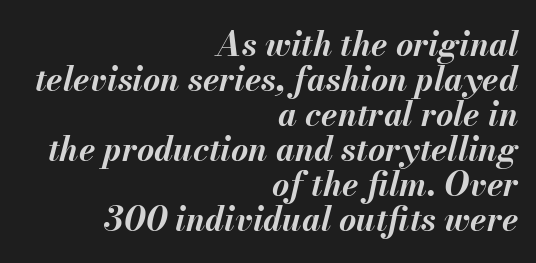
Q: Is the text bold? A: Yes.
Q: Is the text italic (slanted)? A: Yes, it leans right by about 13 degrees.
Q: Is the text underlined? A: No.
Q: How is the paragraph aligned? A: Right-aligned.
Q: Is the spacing between letters normal or unusually wide? A: Normal.
Q: Is the spacing between lines tight, normal or loose? A: Tight.
Q: Width (condensed, normal, or wide)? A: Normal.
Q: Stroke contrast? A: Medium.
Q: x-height? A: Small.
Q: Monospaced? A: No.
